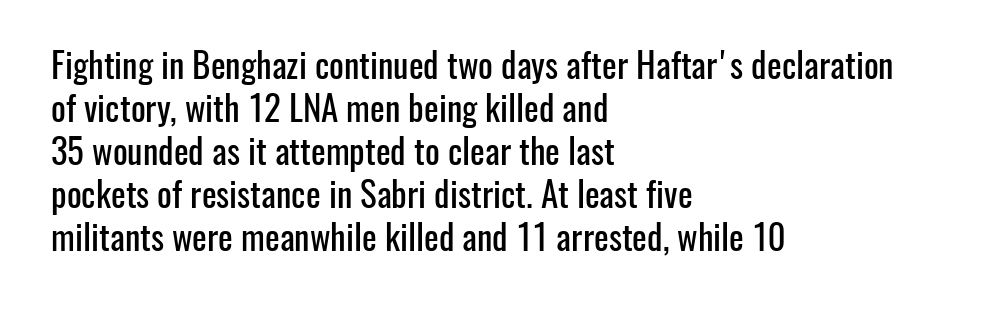
Casual observation: everything's shoved over to the left. The strip under each line holds only bare page. Stroke terminals: plain, sans-serif. Vertical strokes here are truly vertical.
